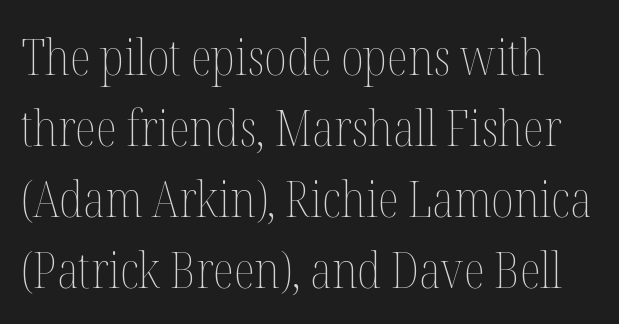
The image shows 50 px thin, condensed type, upright; set normal line spacing (1.42x), normal letter spacing, not underlined; medium stroke contrast and a medium x-height.
